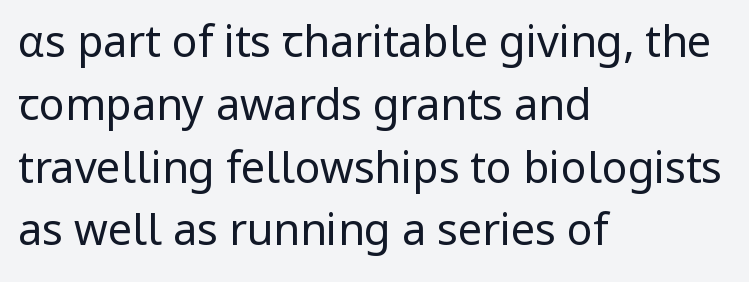
Q: Is the text bold? A: No.
Q: Is the text italic (slanted)? A: No, it is upright.
Q: Is the typeface a serif or a sans-serif typeface? A: Sans-serif.
Q: Is the text underlined? A: No.
Q: How is the paragraph aligned? A: Left-aligned.
Q: Is the spacing between letters normal or unusually wide? A: Normal.
Q: Is the spacing between lines tight, normal or loose? A: Normal.
Q: Width (condensed, normal, or wide)? A: Normal.
Q: Stroke contrast? A: Low.
Q: x-height? A: Medium.
Q: Monospaced? A: No.
